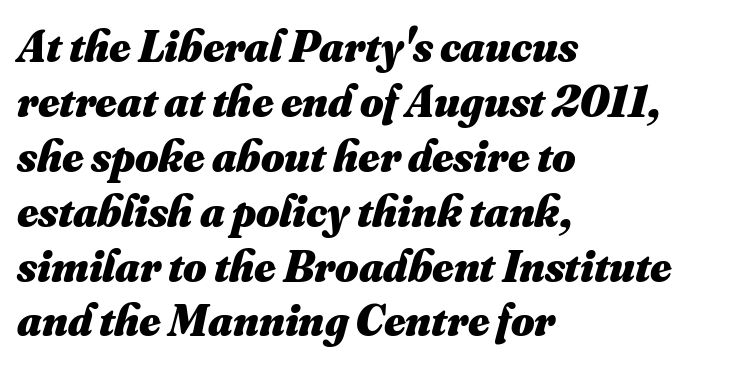
Q: Is the text bold? A: Yes.
Q: Is the text underlined? A: No.
Q: How is the paragraph aligned? A: Left-aligned.
Q: Is the spacing between letters normal or unusually wide? A: Normal.
Q: Width (condensed, normal, or wide)? A: Normal.
Q: Stroke contrast? A: Medium.
Q: x-height? A: Small.
Q: Monospaced? A: No.
